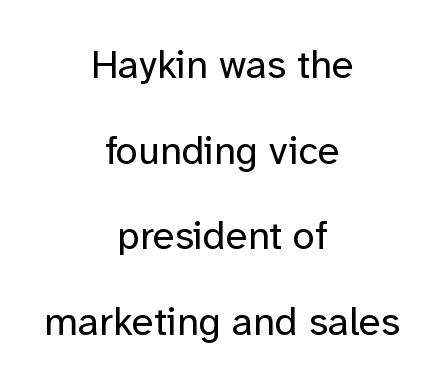
{"serif": "no", "italic": "no", "bold": "no", "weight": "regular", "width": "normal", "stroke_contrast": "low", "x_height": "medium", "monospaced": "no", "underline": "no", "align": "center", "line_spacing": "loose", "line_spacing_ratio": 2.14, "letter_spacing": "normal", "letter_spacing_em": 0.0, "glyph_px": 40}
